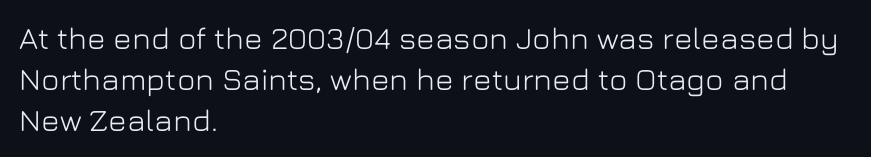
The image shows 31 px sans-serif type, upright; set left-aligned, normal line spacing (1.32x), normal letter spacing, not underlined; low stroke contrast and a medium x-height.
